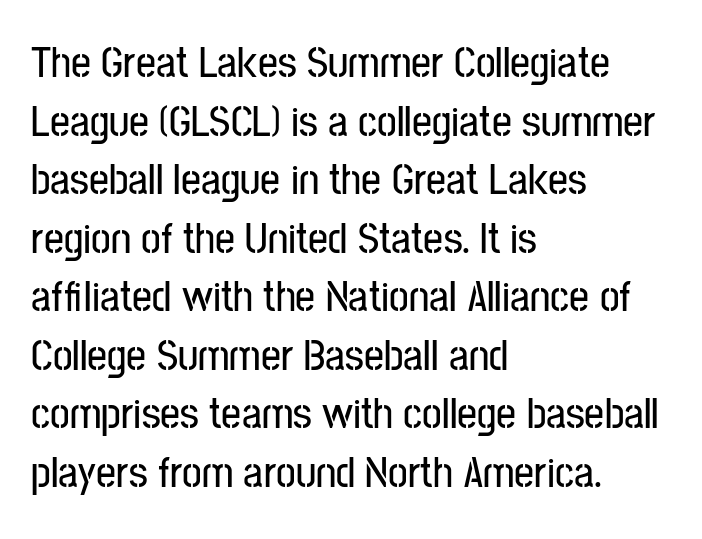
The typeface chosen for these lines omits serifs. Spacing verdict: proportional, widths tailored to each character. Line starts are locked; line ends wander. In terms of letterspacing, this is plain default setting. This is roman type, the default non-slanted kind.
